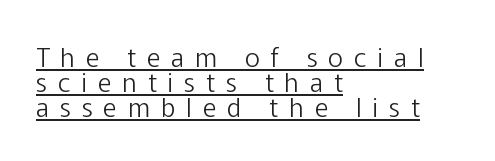
{"italic": "no", "bold": "no", "underline": "yes", "align": "left", "line_spacing": "tight", "line_spacing_ratio": 0.96, "letter_spacing": "wide", "letter_spacing_em": 0.42, "glyph_px": 26}
